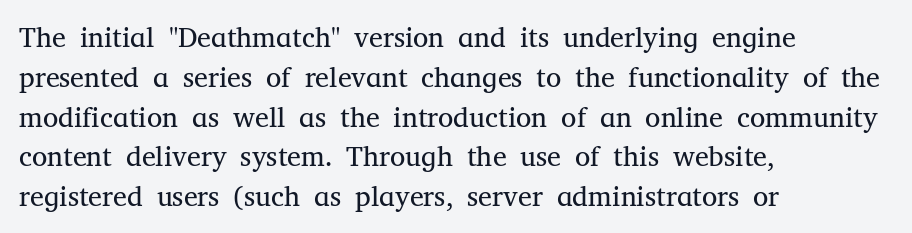
Q: Is the text bold? A: No.
Q: Is the text italic (slanted)? A: No, it is upright.
Q: Is the typeface a serif or a sans-serif typeface? A: Serif.
Q: Is the text underlined? A: No.
Q: How is the paragraph aligned? A: Left-aligned.
Q: Is the spacing between letters normal or unusually wide? A: Normal.
Q: Is the spacing between lines tight, normal or loose? A: Normal.
Q: Width (condensed, normal, or wide)? A: Normal.
Q: Stroke contrast? A: Medium.
Q: x-height? A: Medium.
Q: Monospaced? A: No.
